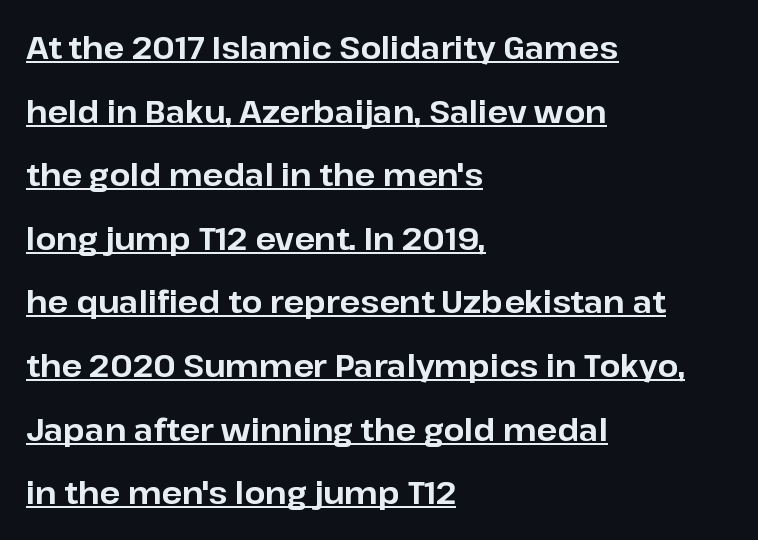
Q: Is the text bold? A: Yes.
Q: Is the text italic (slanted)? A: No, it is upright.
Q: Is the typeface a serif or a sans-serif typeface? A: Sans-serif.
Q: Is the text underlined? A: Yes.
Q: How is the paragraph aligned? A: Left-aligned.
Q: Is the spacing between letters normal or unusually wide? A: Normal.
Q: Is the spacing between lines tight, normal or loose? A: Loose.
Q: Width (condensed, normal, or wide)? A: Normal.
Q: Stroke contrast? A: Low.
Q: x-height? A: Medium.
Q: Monospaced? A: No.
